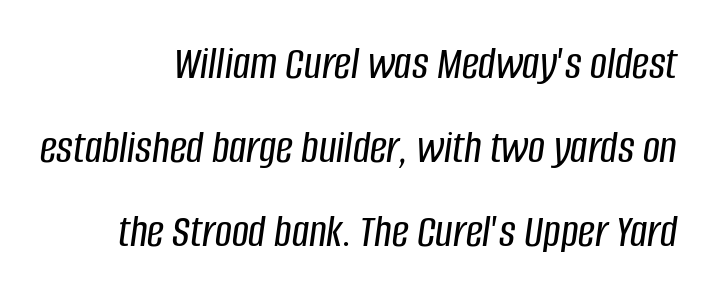
The image shows 47 px condensed type, italic (leaning right); set right-aligned, line spacing 1.79x, normal letter spacing, not underlined; low stroke contrast and a large x-height.
